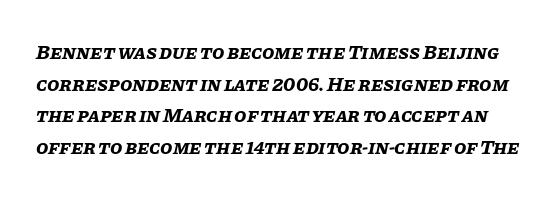
Q: Is the text bold? A: Yes.
Q: Is the text italic (slanted)? A: Yes, it leans right by about 11 degrees.
Q: Is the text underlined? A: No.
Q: Is the spacing between letters normal or unusually wide? A: Normal.
Q: Is the spacing between lines tight, normal or loose? A: Normal.
